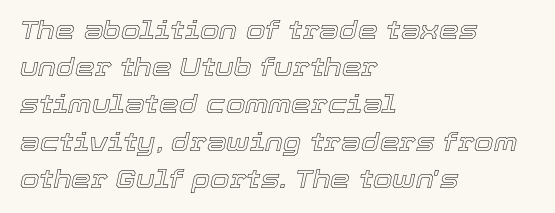
Slant detected: the letters are inclined. The zone under the glyphs is completely vacant. Typeset ragged right — the left edge is the straight one. Compared with typical body copy, the letter spacing here is the same.
